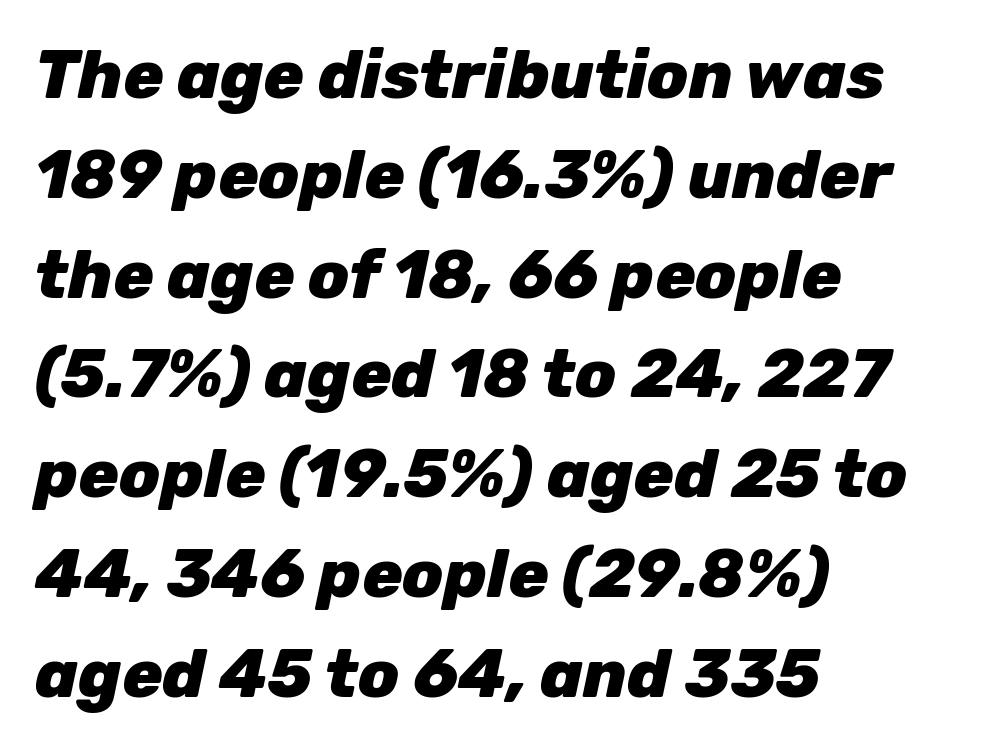
The image shows 67 px heavy type, italic (leaning right); set left-aligned, normal line spacing (1.49x), normal letter spacing, not underlined; low stroke contrast and a medium x-height.
